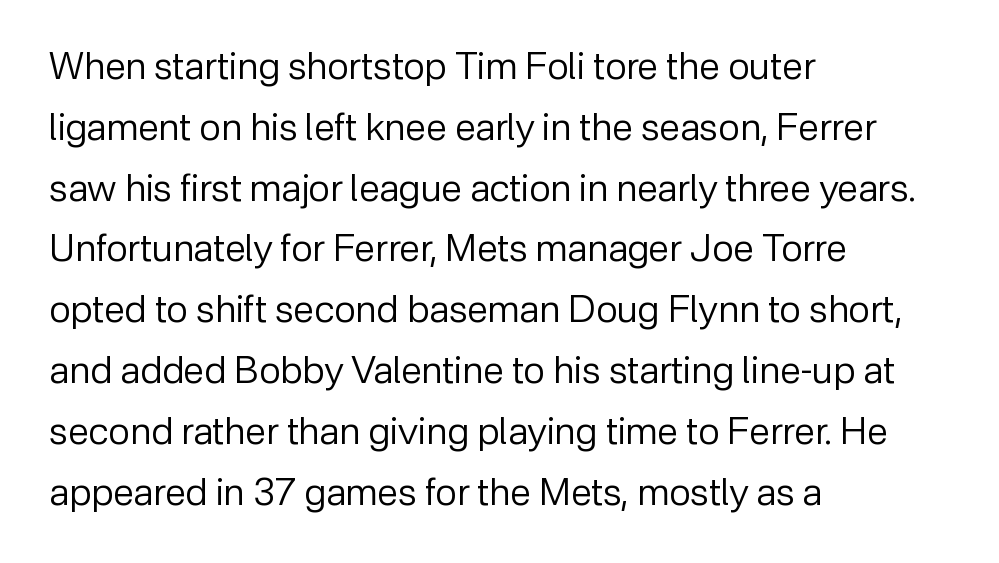
Q: Is the text bold? A: No.
Q: Is the text italic (slanted)? A: No, it is upright.
Q: Is the typeface a serif or a sans-serif typeface? A: Sans-serif.
Q: Is the text underlined? A: No.
Q: How is the paragraph aligned? A: Left-aligned.
Q: Is the spacing between letters normal or unusually wide? A: Normal.
Q: Is the spacing between lines tight, normal or loose? A: Normal.
Q: Width (condensed, normal, or wide)? A: Normal.
Q: Stroke contrast? A: Low.
Q: x-height? A: Medium.
Q: Monospaced? A: No.
